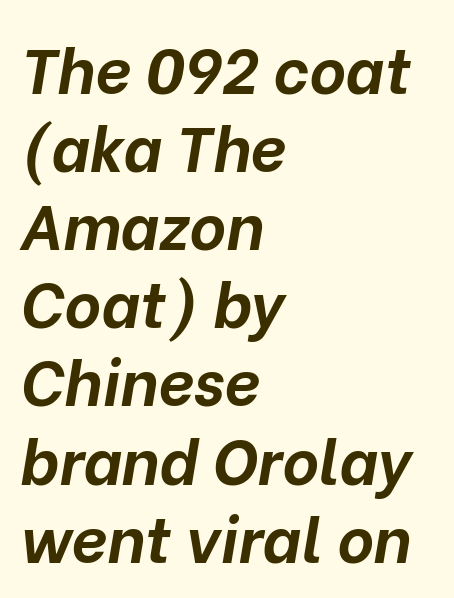
The image shows 63 px bold type, italic (leaning right); set left-aligned, line spacing 1.24x, normal letter spacing, not underlined; low stroke contrast and a medium x-height.
